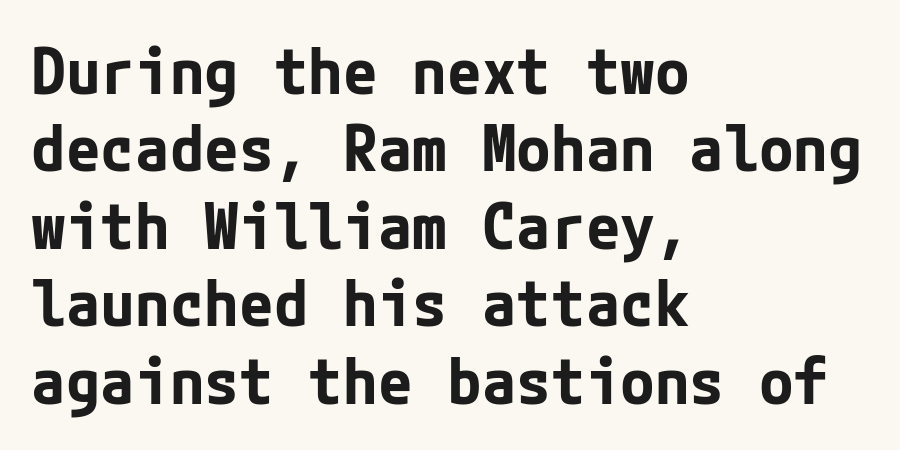
The image shows 63 px bold sans-serif type, upright; set left-aligned, line spacing 1.23x, normal letter spacing, not underlined; low stroke contrast and a medium x-height.
